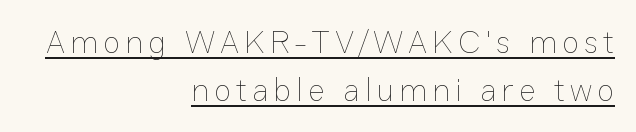
Q: Is the text bold? A: No.
Q: Is the text italic (slanted)? A: No, it is upright.
Q: Is the text underlined? A: Yes.
Q: How is the paragraph aligned? A: Right-aligned.
Q: Is the spacing between lines tight, normal or loose? A: Normal.
Q: Width (condensed, normal, or wide)? A: Normal.
Q: Stroke contrast? A: Low.
Q: x-height? A: Medium.
Q: Monospaced? A: No.
